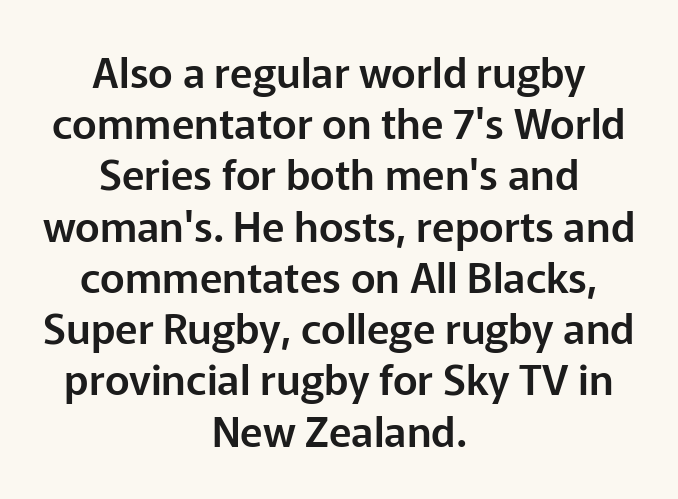
The image shows 42 px sans-serif type, upright; set centered, line spacing 1.22x, normal letter spacing, not underlined; low stroke contrast and a medium x-height.
